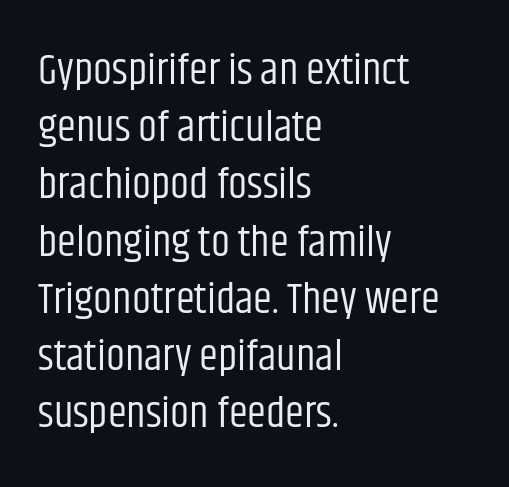
The image shows 43 px regular-weight, condensed sans-serif type, upright; set left-aligned, normal line spacing (1.33x), normal letter spacing, not underlined; low stroke contrast and a large x-height.
